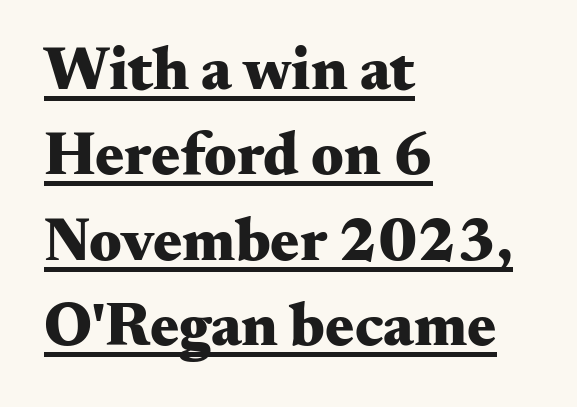
A typesetter would call this leading conventional body-copy spacing. This sample uses plain, unmodified letter spacing. Character widths vary here, with narrow letters taking less room than wide ones. What decoration does the sample have? An underline. Regarding serifs, this sample has them.
